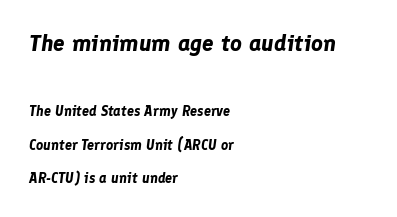
{"italic": "yes", "lean": "right", "slant_degrees": 8, "bold": "yes", "underline": "no", "align": "left", "line_spacing": "loose", "line_spacing_ratio": 2.39, "letter_spacing": "normal", "letter_spacing_em": 0.0, "larger_block": "first", "size_ratio": 1.64, "glyph_px": 23}
